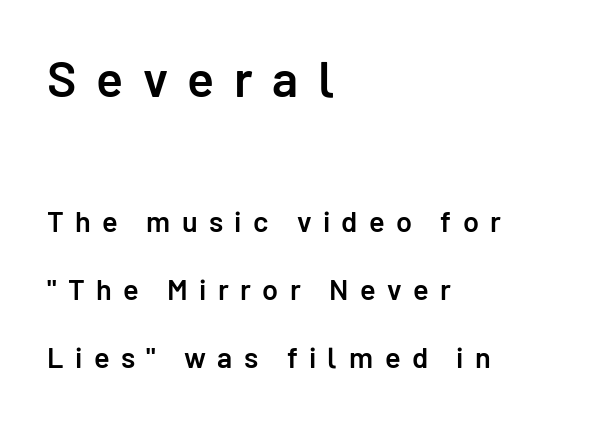
The image shows 50 px semibold sans-serif type, upright; set left-aligned, loose line spacing (2.33x), unusually wide letter spacing (+0.39 em), not underlined; the first (top) block is 1.72x larger; low stroke contrast and a medium x-height.
